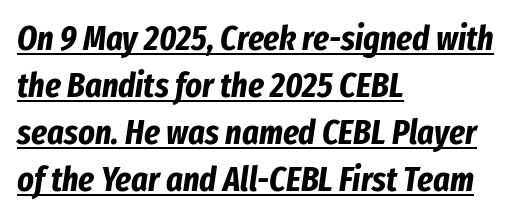
{"italic": "yes", "lean": "right", "slant_degrees": 8, "bold": "yes", "weight": "bold", "width": "condensed", "stroke_contrast": "low", "x_height": "medium", "monospaced": "no", "underline": "yes", "align": "left", "line_spacing": "normal", "line_spacing_ratio": 1.34, "letter_spacing": "normal", "letter_spacing_em": 0.0, "glyph_px": 35}
